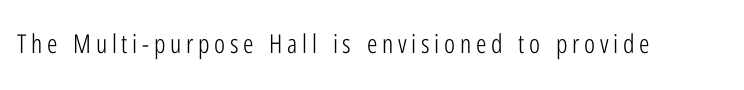
{"italic": "no", "bold": "no", "underline": "no", "glyph_px": 26}
